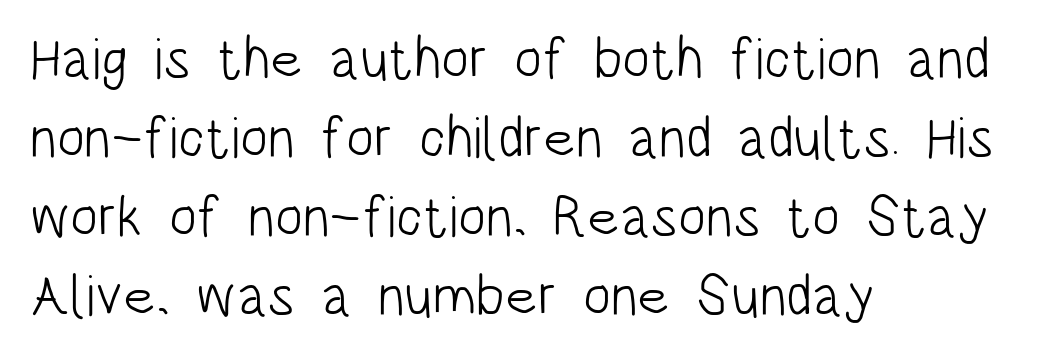
The image shows 58 px light, condensed sans-serif type, upright; set left-aligned, normal line spacing (1.36x), normal letter spacing, not underlined; low stroke contrast and a large x-height.
